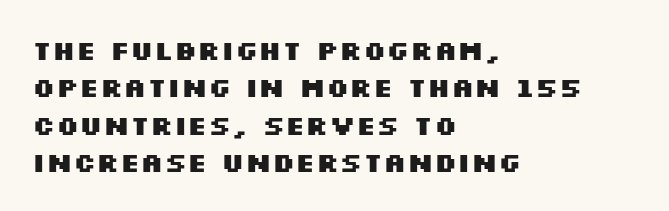
The image shows 27 px bold type, upright; set left-aligned, normal line spacing (1.38x), normal letter spacing, not underlined.
